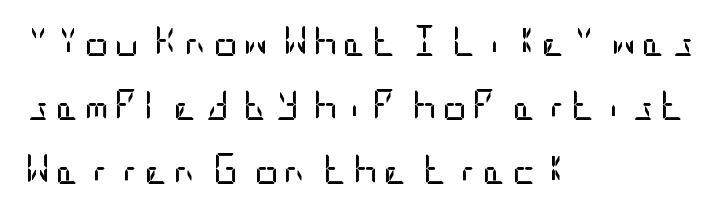
{"serif": "no", "italic": "no", "bold": "no", "weight": "regular", "width": "condensed", "stroke_contrast": "low", "x_height": "large", "underline": "no", "align": "left", "line_spacing": "loose", "line_spacing_ratio": 2.07, "glyph_px": 31}
